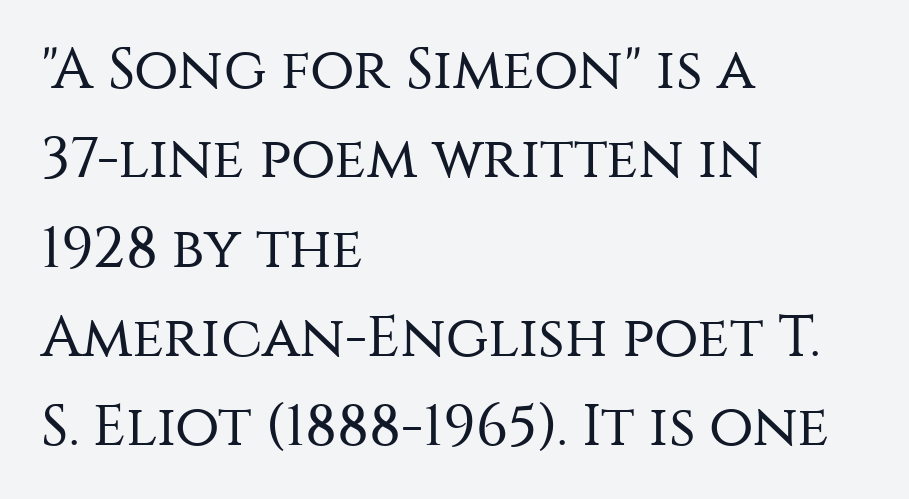
Q: Is the text bold? A: No.
Q: Is the text italic (slanted)? A: No, it is upright.
Q: Is the typeface a serif or a sans-serif typeface? A: Sans-serif.
Q: Is the text underlined? A: No.
Q: How is the paragraph aligned? A: Left-aligned.
Q: Is the spacing between letters normal or unusually wide? A: Normal.
Q: Is the spacing between lines tight, normal or loose? A: Normal.
Q: Width (condensed, normal, or wide)? A: Normal.
Q: Stroke contrast? A: Medium.
Q: x-height? A: Large.
Q: Monospaced? A: No.
